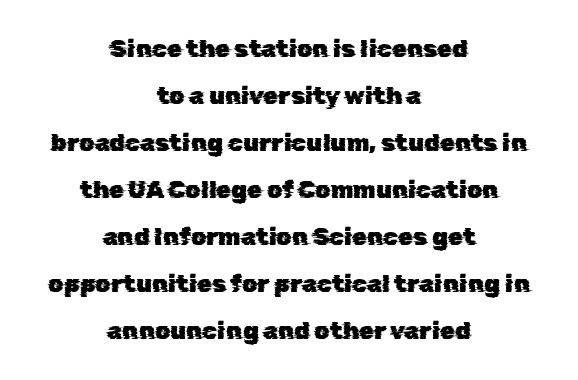
Successive baselines arrive slowly, with a big drop between each. Reading down the block, each line starts at a different indent, mirrored at its end. The letters sit at their default tracking, neither squeezed nor spread. Each row of text sits above clean, open space.
